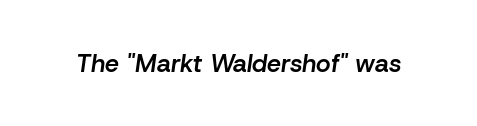
Q: Is the text bold? A: Semi-bold.
Q: Is the text italic (slanted)? A: Yes, it leans right by about 8 degrees.
Q: Is the text underlined? A: No.
Q: Is the spacing between letters normal or unusually wide? A: Normal.
